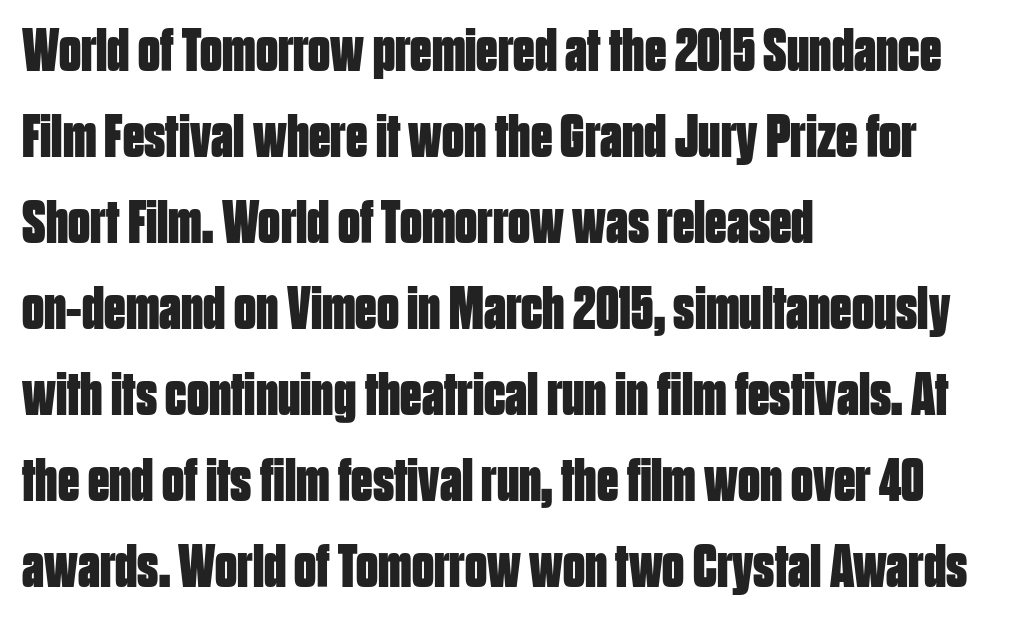
{"serif": "no", "italic": "no", "bold": "yes", "weight": "bold", "width": "condensed", "stroke_contrast": "low", "x_height": "large", "monospaced": "no", "underline": "no", "align": "left", "line_spacing": "normal", "line_spacing_ratio": 1.41, "letter_spacing": "normal", "letter_spacing_em": 0.0, "glyph_px": 61}
